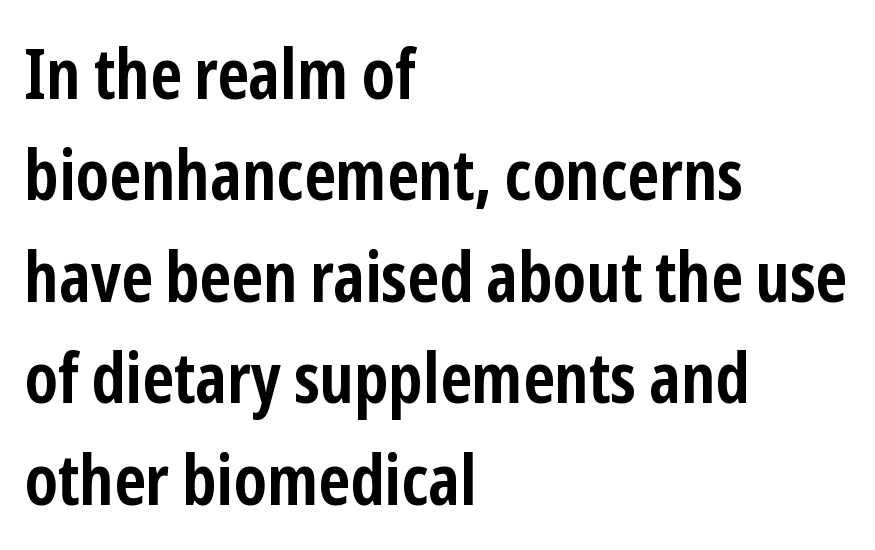
Line spacing here is normal. The face used here is proportionally spaced, like ordinary book or web type. In terms of letterspacing, this is plain default setting. Which margin do the lines hug? The left one — the right edge is uneven. Thick stems and heavy bowls — unmistakably bold.
